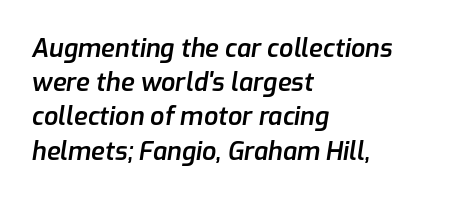
{"italic": "yes", "lean": "right", "slant_degrees": 9, "bold": "semi", "underline": "no", "align": "left", "line_spacing": "normal", "line_spacing_ratio": 1.37, "letter_spacing": "normal", "letter_spacing_em": 0.0, "glyph_px": 25}
